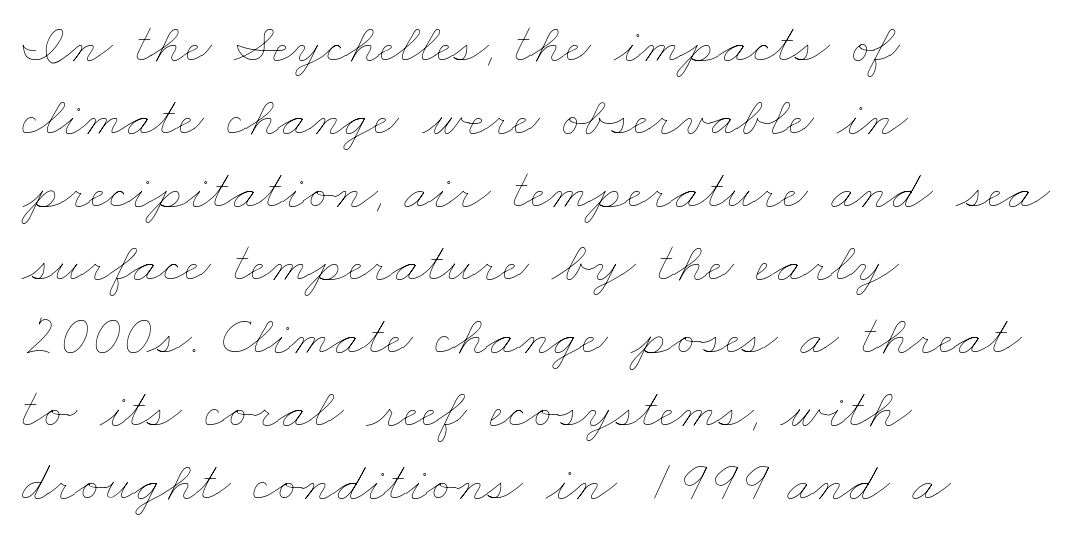
The image shows 57 px thin, wide type; set left-aligned, normal line spacing (1.28x), normal letter spacing, not underlined; low stroke contrast and a small x-height.
